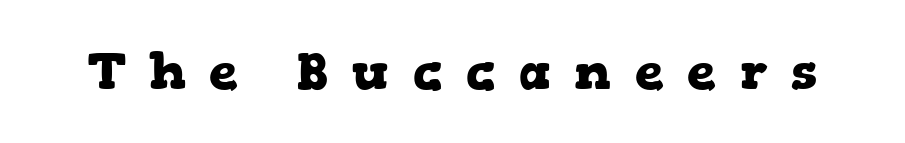
{"serif": "yes", "italic": "no", "bold": "yes", "weight": "heavy", "width": "wide", "stroke_contrast": "low", "x_height": "medium", "monospaced": "no", "underline": "no", "letter_spacing": "wide", "letter_spacing_em": 0.47, "glyph_px": 51}
